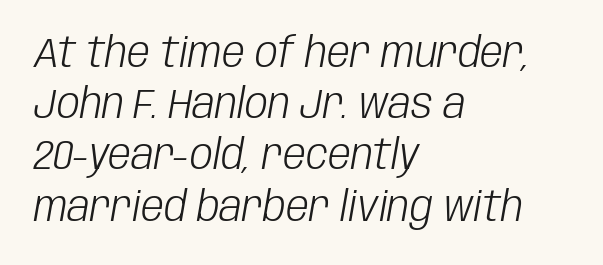
{"italic": "yes", "lean": "right", "slant_degrees": 10, "bold": "no", "weight": "light", "width": "condensed", "stroke_contrast": "low", "x_height": "large", "monospaced": "no", "underline": "no", "align": "left", "line_spacing": "normal", "line_spacing_ratio": 1.25, "letter_spacing": "normal", "letter_spacing_em": 0.0, "glyph_px": 41}
